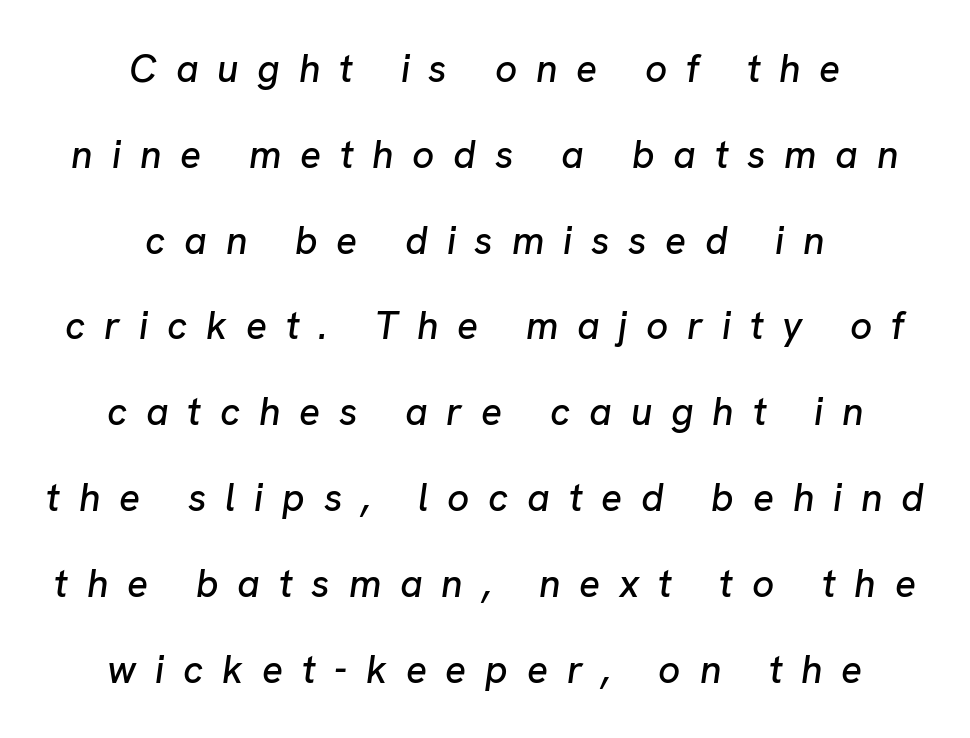
{"italic": "yes", "lean": "right", "slant_degrees": 8, "width": "normal", "stroke_contrast": "low", "x_height": "medium", "monospaced": "no", "underline": "no", "align": "center", "line_spacing": "loose", "line_spacing_ratio": 2.2, "letter_spacing": "wide", "letter_spacing_em": 0.48, "glyph_px": 39}
